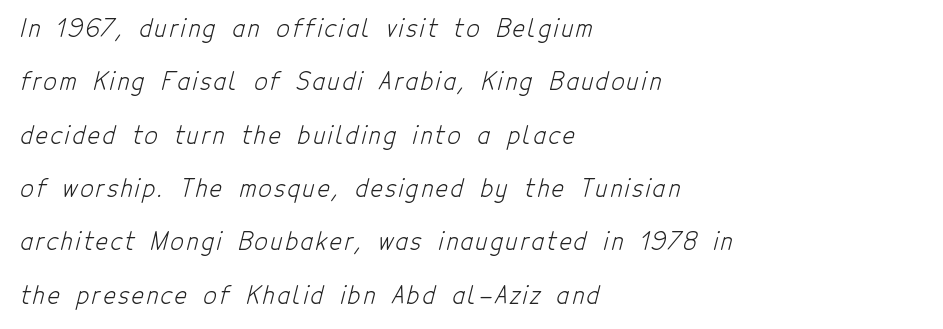
The image shows 23 px text type; set left-aligned, loose line spacing (2.32x), not underlined.
